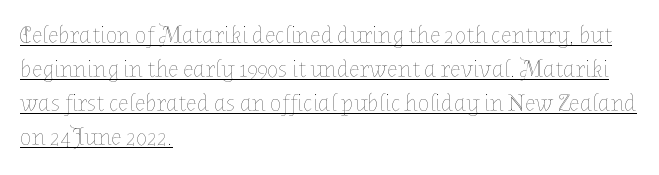
The image shows 24 px text type, upright; set left-aligned, normal line spacing (1.42x), normal letter spacing, underlined.
